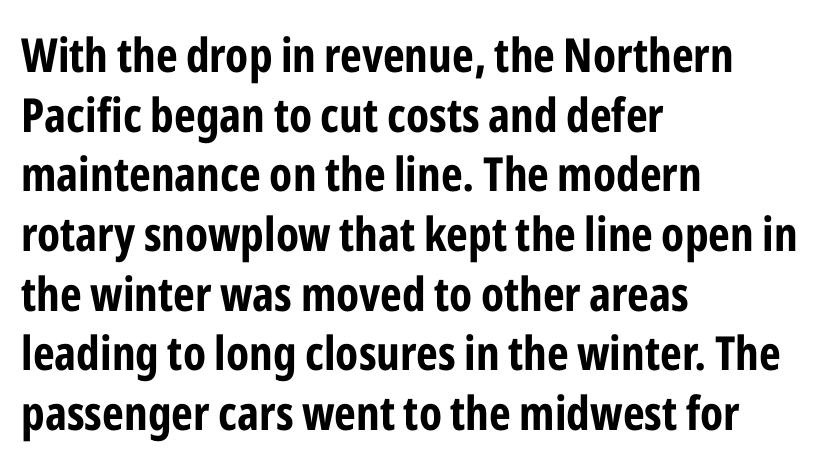
A typesetter would call this leading conventional body-copy spacing. Does extra space separate the letters? No, they use regular spacing. Rendered with straight, roman letterforms. In terms of weight, the rendering is a true, heavy bold. Check the space under the baseline: it is left empty. Stroke terminals: plain, sans-serif.
